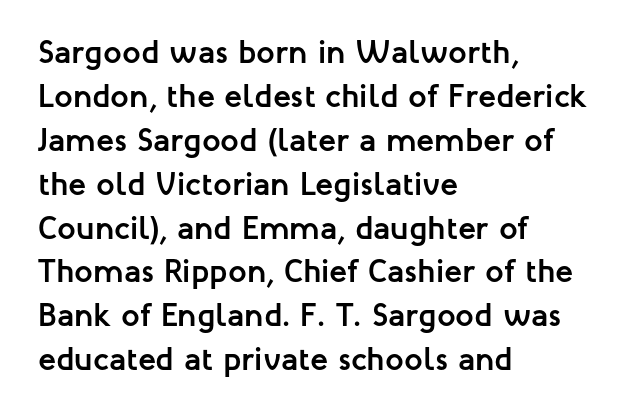
Standard letterfit; no display-style spreading of the glyphs. Serif or sans? Sans — the stroke terminals are bare. Posture: straight, roman, zero tilt. Is the type bold? Yes — the strokes are clearly thick and heavy. Typeset ragged right — the left edge is the straight one. Character widths vary here, with narrow letters taking less room than wide ones.
